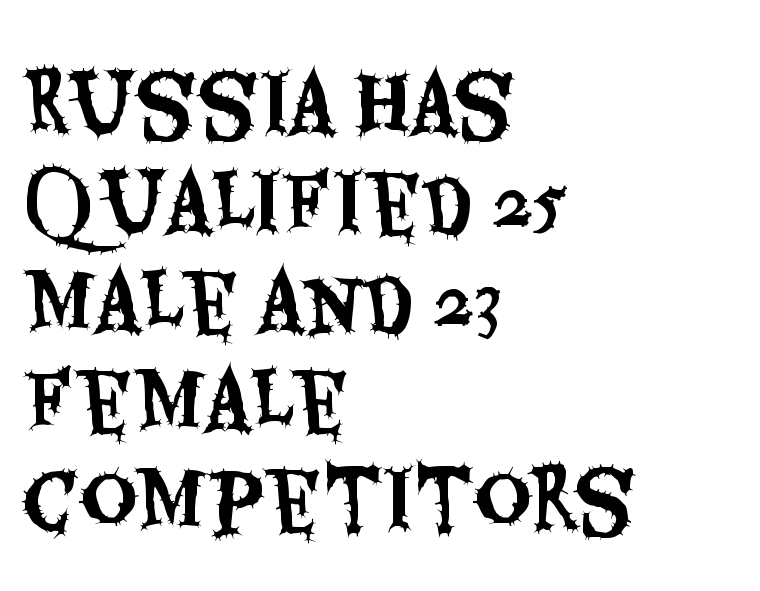
Rows of type keep a routine distance in the vertical direction. Horizontally, the lines are justified to the leading edge only. Caption: standard tracking, unaltered. Unlike italic type, these characters show no tilt at all. Font category for this specimen: sans-serif.
